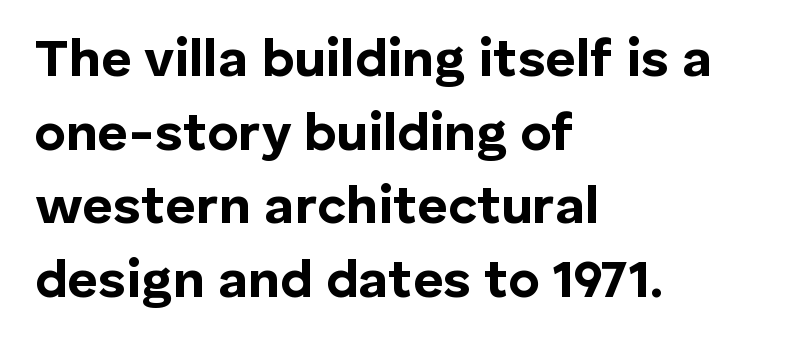
Q: Is the text bold? A: Yes.
Q: Is the text italic (slanted)? A: No, it is upright.
Q: Is the typeface a serif or a sans-serif typeface? A: Sans-serif.
Q: Is the text underlined? A: No.
Q: How is the paragraph aligned? A: Left-aligned.
Q: Is the spacing between letters normal or unusually wide? A: Normal.
Q: Is the spacing between lines tight, normal or loose? A: Normal.
Q: Width (condensed, normal, or wide)? A: Normal.
Q: Stroke contrast? A: Low.
Q: x-height? A: Medium.
Q: Monospaced? A: No.
